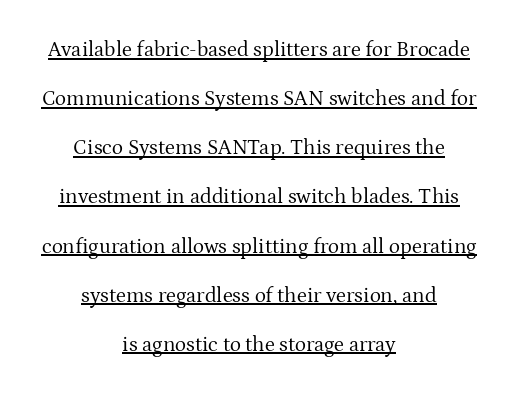
{"italic": "no", "bold": "no", "underline": "yes", "align": "center", "line_spacing": "loose", "line_spacing_ratio": 2.34, "letter_spacing": "normal", "letter_spacing_em": 0.0, "glyph_px": 21}
